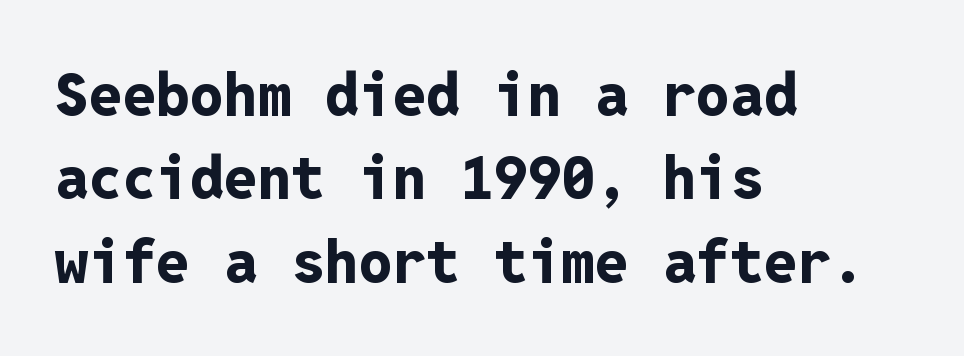
Q: Is the text bold? A: Yes.
Q: Is the text italic (slanted)? A: No, it is upright.
Q: Is the typeface a serif or a sans-serif typeface? A: Sans-serif.
Q: Is the text underlined? A: No.
Q: How is the paragraph aligned? A: Left-aligned.
Q: Is the spacing between letters normal or unusually wide? A: Normal.
Q: Is the spacing between lines tight, normal or loose? A: Normal.
Q: Width (condensed, normal, or wide)? A: Normal.
Q: Stroke contrast? A: Low.
Q: x-height? A: Medium.
Q: Monospaced? A: Yes.
